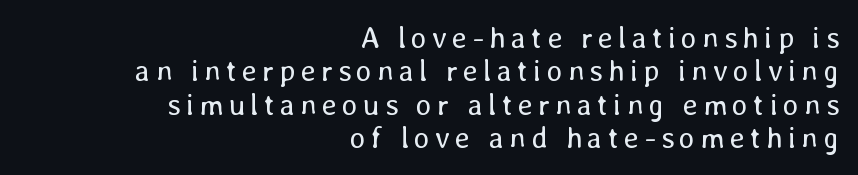
Teacher's note: observe the even right margin — that is flush-right alignment. Is the stroke heavy? The answer is a plain regular-or-lighter. You could not count columns in this text — the font is proportionally spaced. Vertical strokes here are truly vertical.
